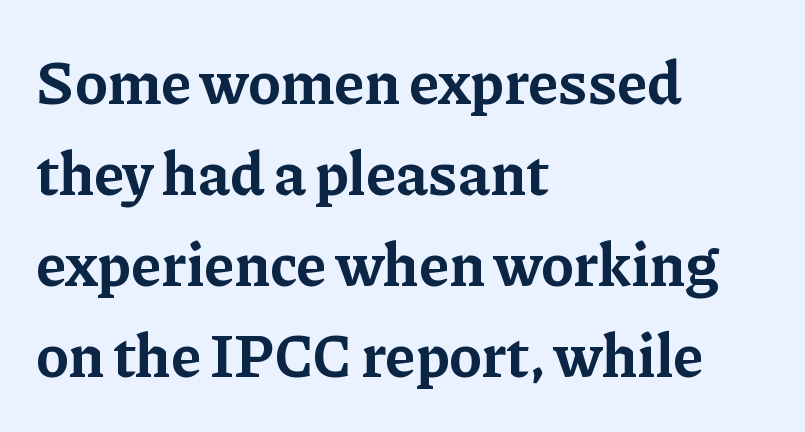
The line texture is even and compact thanks to regular tracking. This rendering employs a face with finishing strokes, i.e., a serif. Notice how descenders clear the ascenders below comfortably — that's standard leading. Notice how the passage keeps a crisp vertical edge on the left only.
